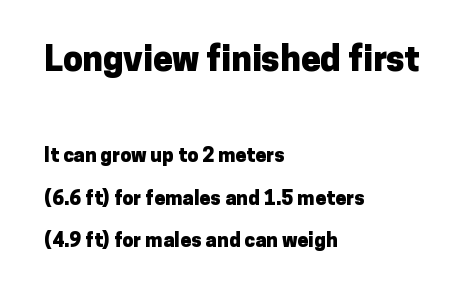
{"serif": "no", "italic": "no", "bold": "yes", "weight": "heavy", "width": "normal", "stroke_contrast": "low", "x_height": "medium", "monospaced": "no", "underline": "no", "align": "left", "line_spacing": "loose", "line_spacing_ratio": 2.14, "letter_spacing": "normal", "letter_spacing_em": 0.0, "larger_block": "first", "size_ratio": 1.75, "glyph_px": 35}
